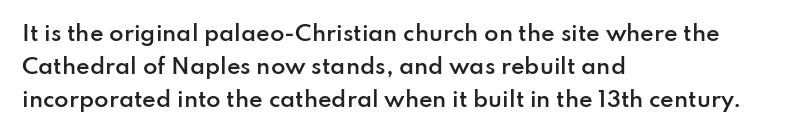
Q: Is the text bold? A: Semi-bold.
Q: Is the text italic (slanted)? A: No, it is upright.
Q: Is the text underlined? A: No.
Q: How is the paragraph aligned? A: Left-aligned.
Q: Is the spacing between letters normal or unusually wide? A: Normal.
Q: Is the spacing between lines tight, normal or loose? A: Normal.
